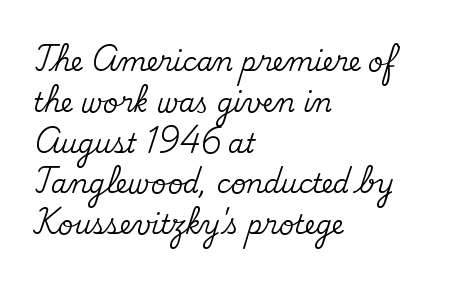
{"underline": "no", "align": "left", "line_spacing": "normal", "line_spacing_ratio": 1.57, "letter_spacing": "normal", "letter_spacing_em": 0.0, "glyph_px": 26}
